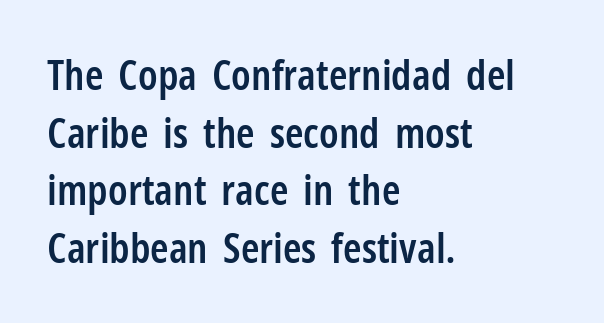
Q: Is the text bold? A: Semi-bold.
Q: Is the text italic (slanted)? A: No, it is upright.
Q: Is the typeface a serif or a sans-serif typeface? A: Sans-serif.
Q: Is the text underlined? A: No.
Q: How is the paragraph aligned? A: Left-aligned.
Q: Is the spacing between letters normal or unusually wide? A: Normal.
Q: Is the spacing between lines tight, normal or loose? A: Normal.
Q: Width (condensed, normal, or wide)? A: Condensed.
Q: Stroke contrast? A: Low.
Q: x-height? A: Medium.
Q: Monospaced? A: No.
